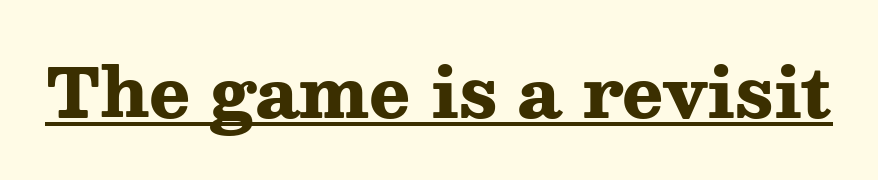
Q: Is the text bold? A: Yes.
Q: Is the text italic (slanted)? A: No, it is upright.
Q: Is the typeface a serif or a sans-serif typeface? A: Serif.
Q: Is the text underlined? A: Yes.
Q: Is the spacing between letters normal or unusually wide? A: Normal.
Q: Width (condensed, normal, or wide)? A: Wide.
Q: Stroke contrast? A: Medium.
Q: x-height? A: Medium.
Q: Monospaced? A: No.
